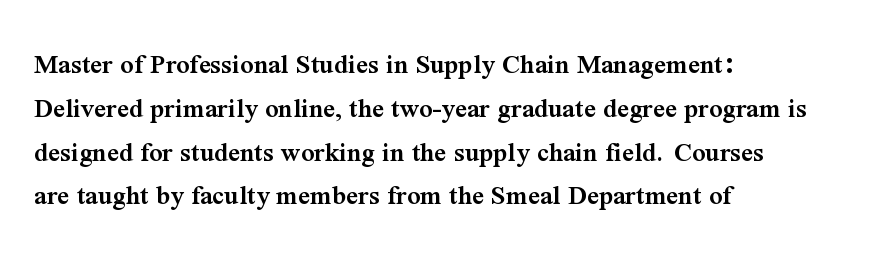
Compared with a centered layout, this one pins lines to the left instead. This block has exactly the height ordinary leading produces. These lines are rendered in a variable-pitch font. Nothing unusual about the tracking: characters are spaced as the font intends.
